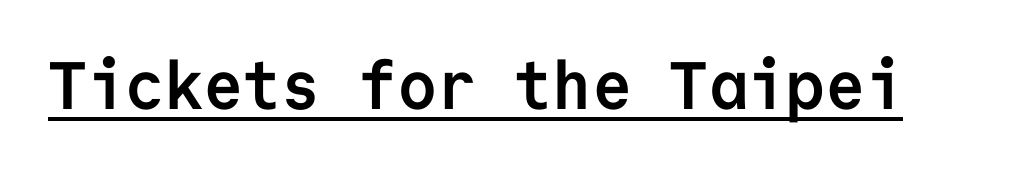
The glyphs have the mass of a bold cut. The type sits square on the baseline with zero lean. The passage shown is typed in a monospace face where columns stay perfectly aligned. Like a heading marked for emphasis, these lines bear an underscore. Look at the tracking — it's just the regular setting, nothing added.
